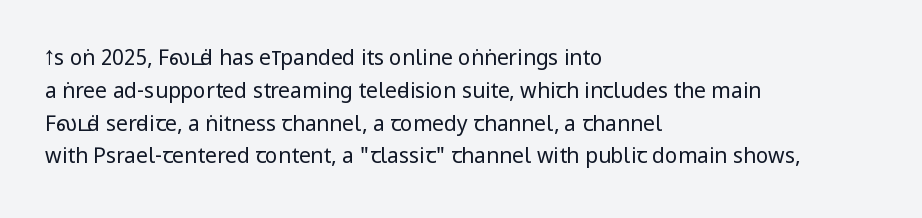
Upright lettering throughout. The rows are spaced the way most documents space them. These lines stack with their left ends in a neat column. The space beneath each line is pristine and unruled. This sample uses plain, unmodified letter spacing. Stem width sits at or under what a default text font uses.
